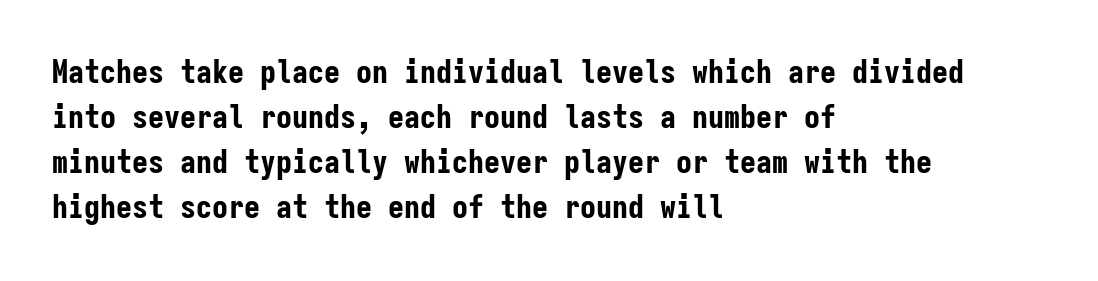
{"serif": "no", "italic": "no", "bold": "yes", "weight": "bold", "width": "condensed", "stroke_contrast": "low", "x_height": "medium", "monospaced": "yes", "underline": "no", "align": "left", "line_spacing": "normal", "line_spacing_ratio": 1.41, "letter_spacing": "normal", "letter_spacing_em": 0.0, "glyph_px": 32}
